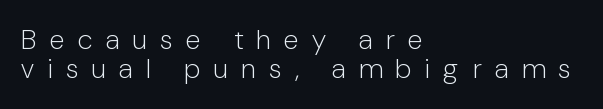
{"serif": "no", "italic": "no", "bold": "no", "weight": "light", "width": "condensed", "stroke_contrast": "low", "x_height": "medium", "monospaced": "no", "underline": "no", "align": "left", "line_spacing": "tight", "line_spacing_ratio": 1.05, "letter_spacing": "wide", "letter_spacing_em": 0.49, "glyph_px": 28}
